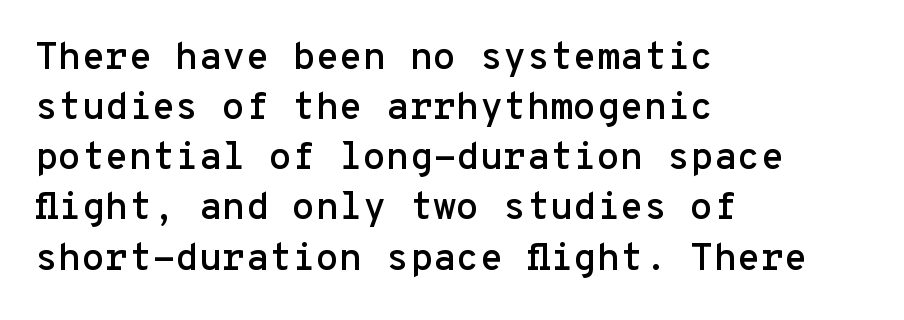
Here the designer chose a console-style face with uniform glyph widths. Summary of vertical rhythm: regular, with standard interline spacing. Check under the words: just untouched page. You can tell from the bare stems that sans-serif type was used. Tracking here is standard; glyphs follow each other at the usual distance.
